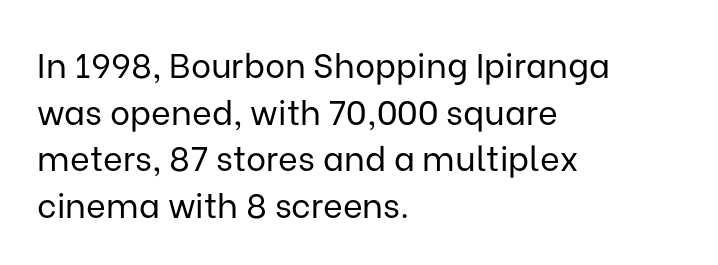
Every character sits straight up, as roman type does. Leading matches the norm, producing a regular column. Observe the absence of serifs on each vertical stroke in this sample. The letterforms sit at book weight or below.
